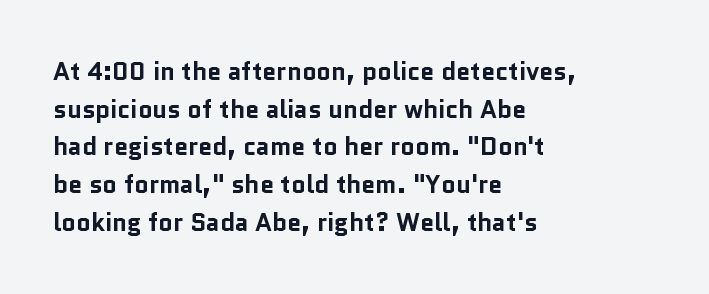
The image shows 25 px bold type, upright; set left-aligned, normal line spacing (1.51x), normal letter spacing, not underlined.
